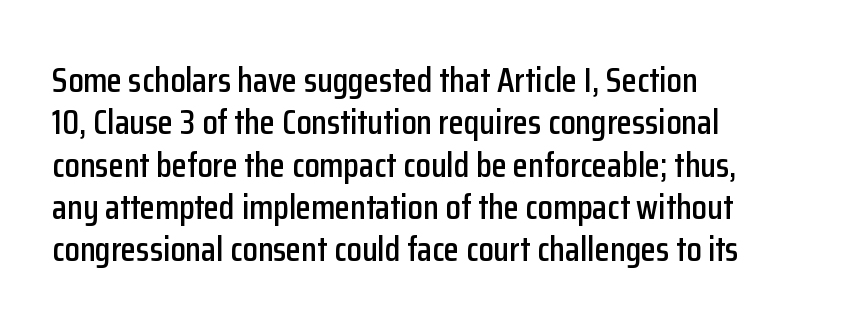
If you drew a ruler down the left edge, every line would touch it. The specimen omits any rule beneath the text block's lines. The face used here is a sans, in the tradition of grotesques and geometrics. The letters stand straight up with perfectly vertical stems. Nobody touched the tracking dial on this one. Proportional: the letters do not fall into vertical columns.
